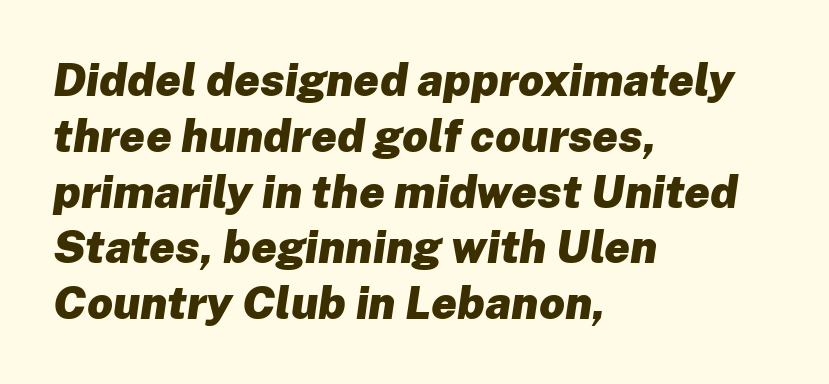
{"italic": "yes", "lean": "right", "slant_degrees": 8, "bold": "yes", "weight": "heavy", "width": "normal", "stroke_contrast": "low", "x_height": "medium", "monospaced": "no", "underline": "no", "align": "left", "line_spacing_ratio": 1.24, "letter_spacing": "normal", "letter_spacing_em": 0.0, "glyph_px": 45}
